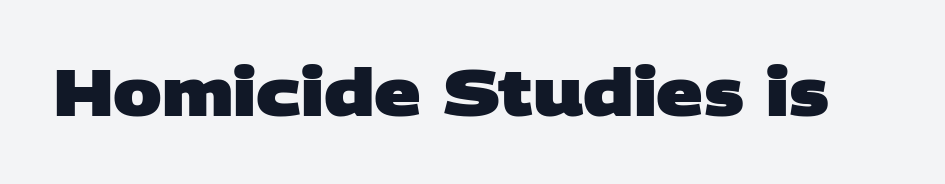
Q: Is the text bold? A: Yes.
Q: Is the typeface a serif or a sans-serif typeface? A: Sans-serif.
Q: Is the text underlined? A: No.
Q: Is the spacing between letters normal or unusually wide? A: Normal.
Q: Width (condensed, normal, or wide)? A: Wide.
Q: Stroke contrast? A: Low.
Q: x-height? A: Large.
Q: Monospaced? A: No.
